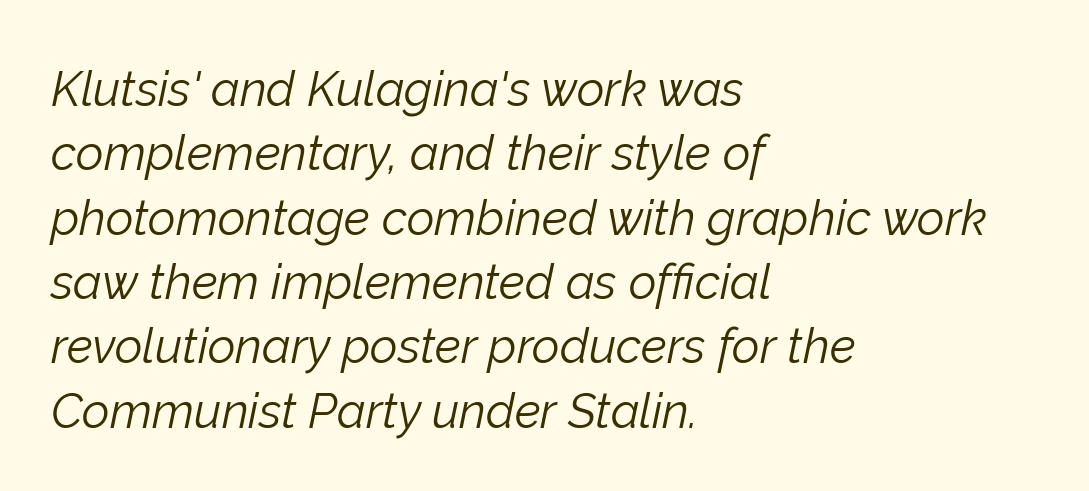
Q: Is the text bold? A: No.
Q: Is the text italic (slanted)? A: Yes, it leans right by about 12 degrees.
Q: Is the text underlined? A: No.
Q: How is the paragraph aligned? A: Left-aligned.
Q: Is the spacing between letters normal or unusually wide? A: Normal.
Q: Is the spacing between lines tight, normal or loose? A: Normal.
Q: Width (condensed, normal, or wide)? A: Normal.
Q: Stroke contrast? A: Low.
Q: x-height? A: Medium.
Q: Monospaced? A: No.
